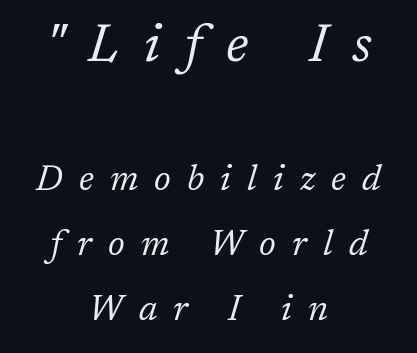
A typesetter would label this face a serif. Honestly, there is no underline to notice here at all. The passage shown is typed in a proportional face where columns would drift. Words appear elongated and porous because spacing is wide. Which of the two is more prominent by size? The first, at the top. An italicized treatment has been applied to the whole sample.
